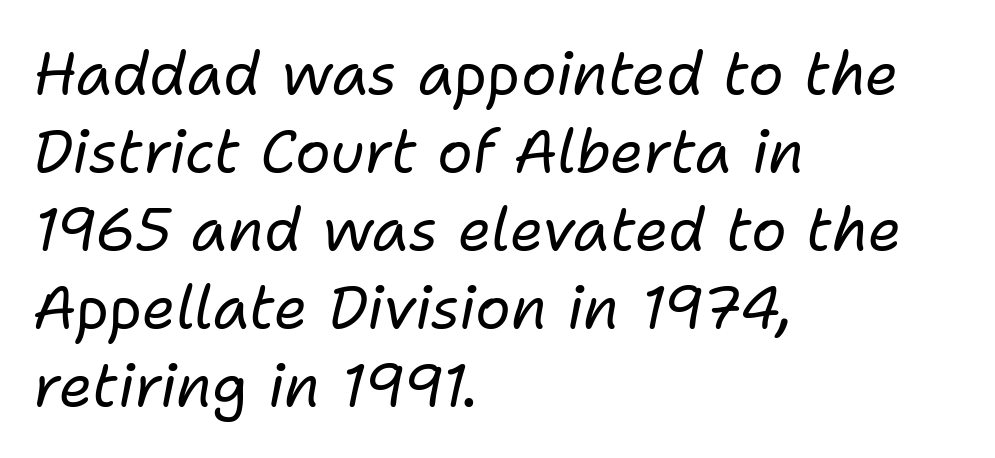
Q: Is the text bold? A: No.
Q: Is the text italic (slanted)? A: Yes, it leans right by about 11 degrees.
Q: Is the text underlined? A: No.
Q: How is the paragraph aligned? A: Left-aligned.
Q: Is the spacing between letters normal or unusually wide? A: Normal.
Q: Is the spacing between lines tight, normal or loose? A: Normal.
Q: Width (condensed, normal, or wide)? A: Normal.
Q: Stroke contrast? A: Low.
Q: x-height? A: Medium.
Q: Monospaced? A: No.
